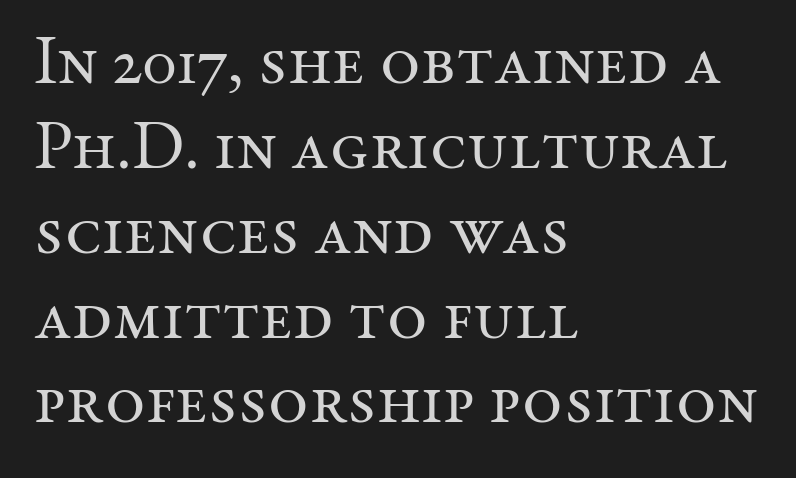
Unbolded letterforms with no extra heft. In terms of letterform style, serifs are clearly present. Do the characters align in a grid? No, the font is proportional. Posture: vertical. The rag falls on the right side of this text block. Decoration check: the copy has no underline.
